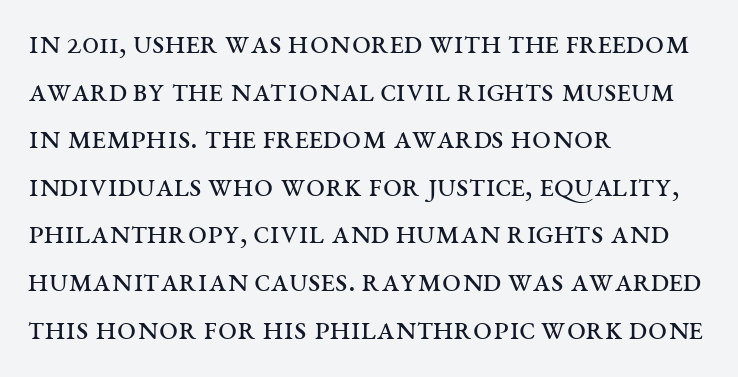
The rendering shows small feet on the letterforms — a serif design. Casual observation: everything's shoved over to the left. Words appear dense and cohesive because spacing is normal. Heft: none added — not bold.
